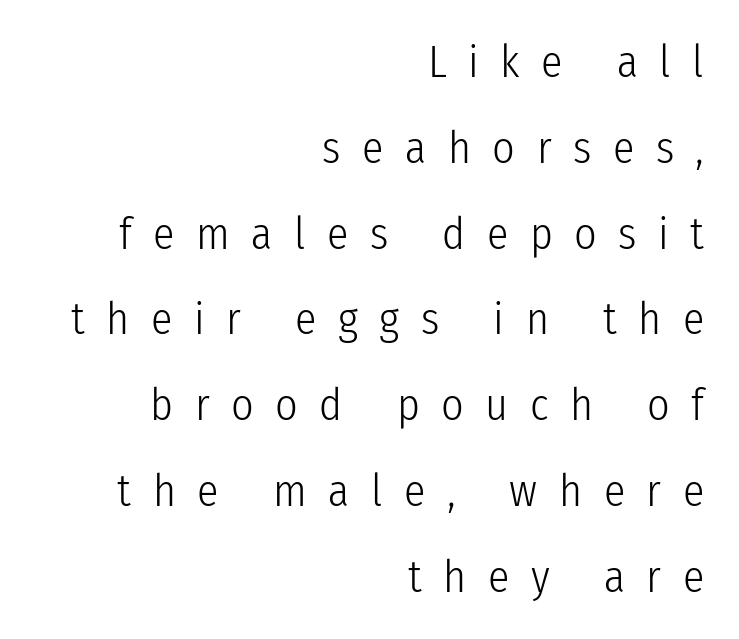
Summary of vertical rhythm: relaxed, with wide interline spacing. Think standard paragraph weight, or any step lighter than that. Nope, no serifs anywhere on these letters. This sample uses expanded letter spacing, leaving extra air between glyphs. The letters stand straight up with perfectly vertical stems. Unmarked baselines from the first word to the last.
